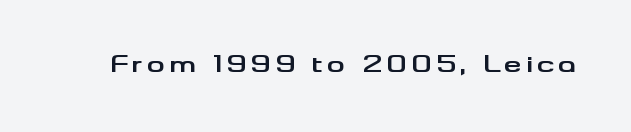
{"italic": "no", "bold": "yes", "underline": "no", "glyph_px": 23}
